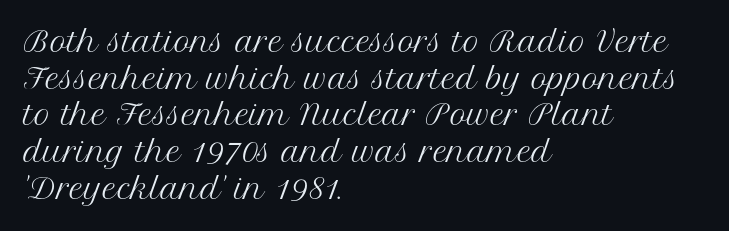
These lines stack with their left ends in a neat column. The string is rendered with underlining switched off. Tracking here is standard; glyphs follow each other at the usual distance. Vertical stems look standard width or narrower in stroke.
